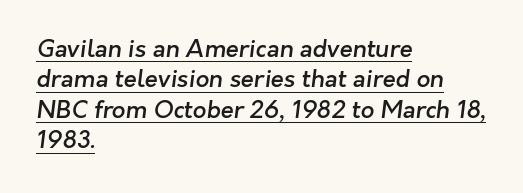
Every word sits above its own underline. These lines are set flush left with a ragged right edge. The strokes are fattened partway — semibold, not bold. Baseline-to-baseline distance is the conventional proportion of letter height. Nothing unusual about the tracking: characters are spaced as the font intends.
